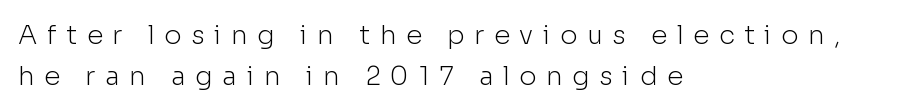
Unbolded letterforms with no extra heft. The letters are spread apart with noticeably loose tracking. Italic: no, the glyphs are upright roman. The ragged edge is on the right, which tells us the setting is flush left. Anything drawn beneath the words? Only blank space. What's the leading like? Ordinary, nothing unusual.
